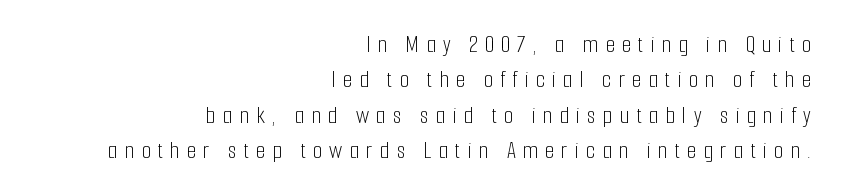
Ordinary non-slanted type is in use. Notice how the passage keeps a crisp vertical edge on the right only. Bare-footed words on every line. Unbolded letterforms with no extra heft.
